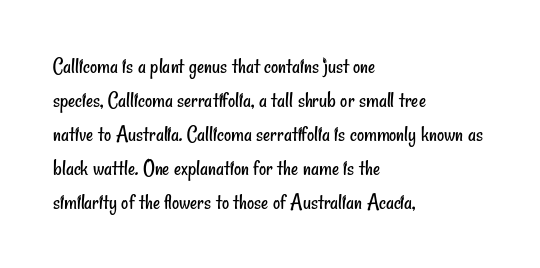
Q: Is the text bold? A: No.
Q: Is the text underlined? A: No.
Q: How is the paragraph aligned? A: Left-aligned.
Q: Is the spacing between letters normal or unusually wide? A: Normal.
Q: Is the spacing between lines tight, normal or loose? A: Normal.
